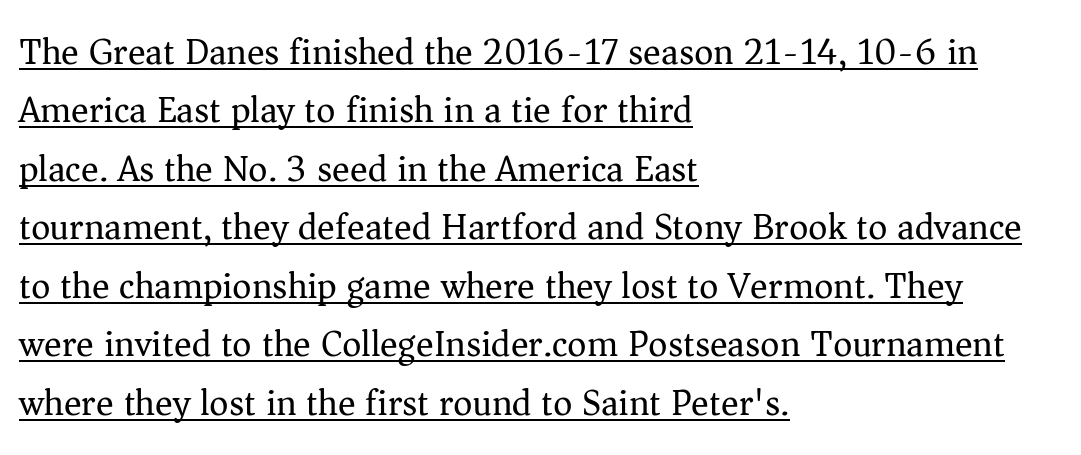
{"serif": "yes", "italic": "no", "bold": "no", "weight": "regular", "width": "normal", "stroke_contrast": "medium", "x_height": "medium", "monospaced": "no", "underline": "yes", "align": "left", "line_spacing": "normal", "line_spacing_ratio": 1.58, "letter_spacing": "normal", "letter_spacing_em": 0.0, "glyph_px": 37}
